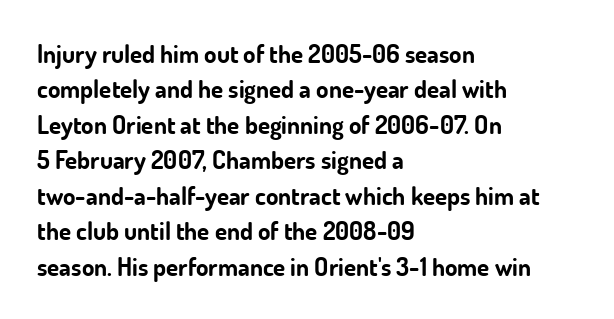
Q: Is the text bold? A: Yes.
Q: Is the text italic (slanted)? A: No, it is upright.
Q: Is the text underlined? A: No.
Q: How is the paragraph aligned? A: Left-aligned.
Q: Is the spacing between letters normal or unusually wide? A: Normal.
Q: Is the spacing between lines tight, normal or loose? A: Normal.
